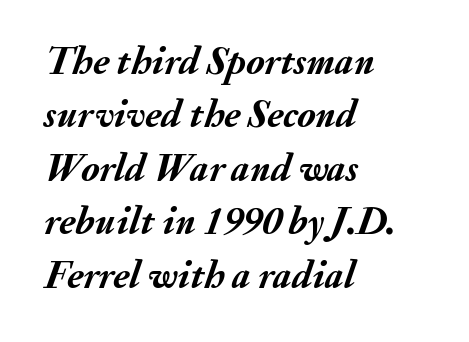
{"italic": "yes", "lean": "right", "slant_degrees": 20, "bold": "yes", "weight": "semibold", "width": "normal", "stroke_contrast": "medium", "x_height": "small", "monospaced": "no", "underline": "no", "align": "left", "line_spacing": "normal", "line_spacing_ratio": 1.37, "letter_spacing": "normal", "letter_spacing_em": 0.0, "glyph_px": 39}
